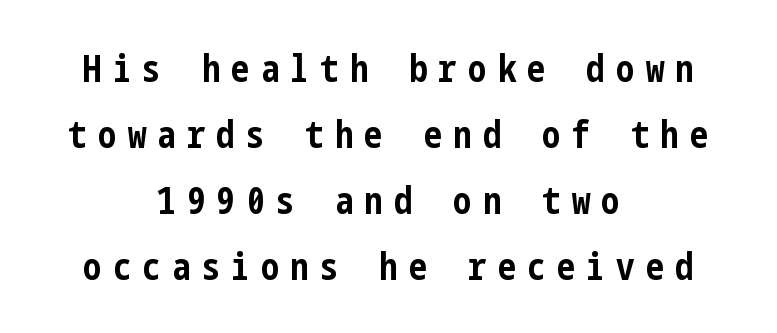
Q: Is the text bold? A: Yes.
Q: Is the text italic (slanted)? A: No, it is upright.
Q: Is the typeface a serif or a sans-serif typeface? A: Sans-serif.
Q: Is the text underlined? A: No.
Q: How is the paragraph aligned? A: Centered.
Q: Is the spacing between letters normal or unusually wide? A: Unusually wide.
Q: Width (condensed, normal, or wide)? A: Condensed.
Q: Stroke contrast? A: Low.
Q: x-height? A: Medium.
